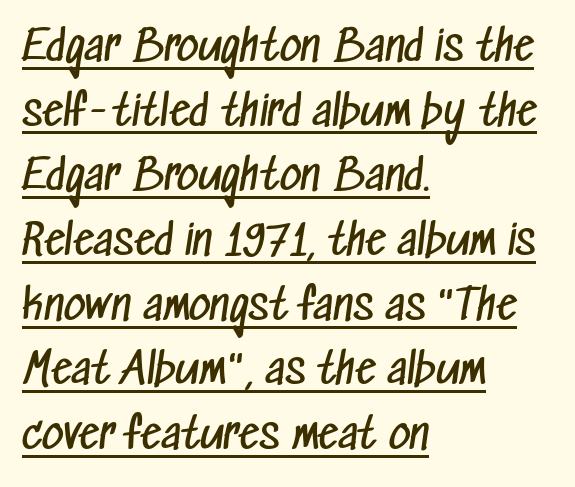
{"serif": "no", "bold": "no", "weight": "regular", "width": "condensed", "stroke_contrast": "low", "x_height": "medium", "monospaced": "no", "underline": "yes", "align": "left", "line_spacing": "normal", "line_spacing_ratio": 1.54, "letter_spacing": "normal", "letter_spacing_em": 0.0, "glyph_px": 42}
